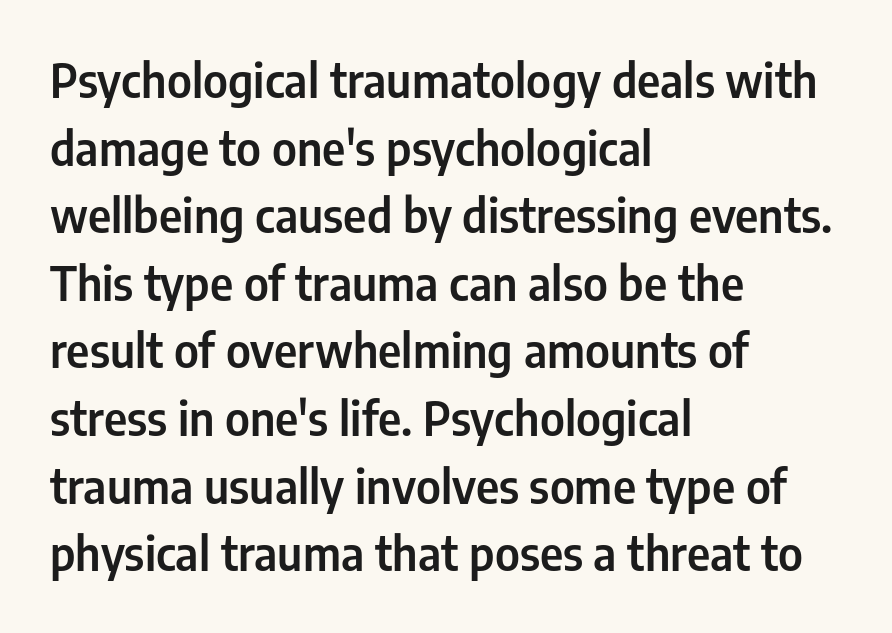
Upright lettering throughout. Honestly, the letter spacing is just normal — you wouldn't notice it. This sample is left-justified, so line endings fall wherever the words run out. The vertical gap from one line to the next is medium. Beneath every word, the page is bare. Character widths vary here, with narrow letters taking less room than wide ones.
